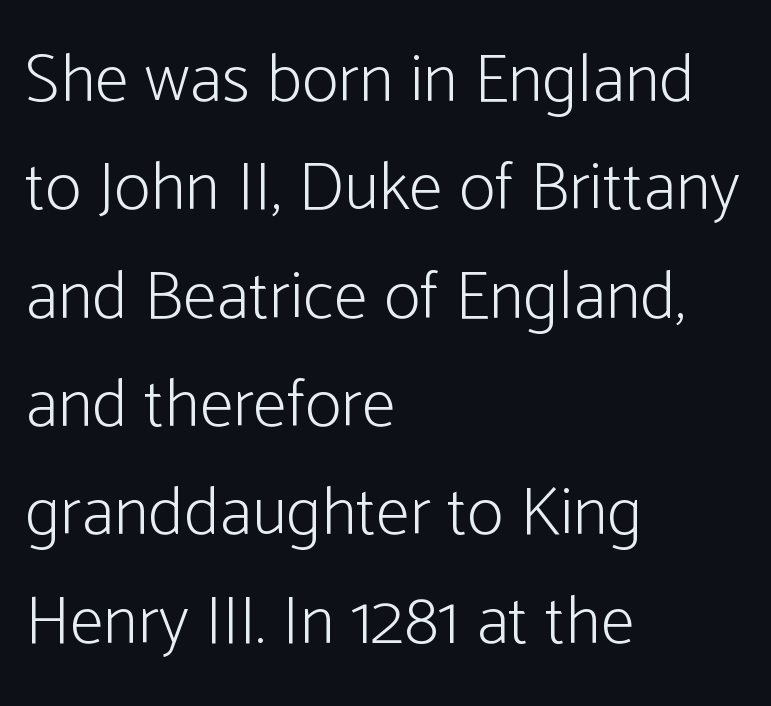
The image shows 69 px light, condensed sans-serif type, upright; set left-aligned, normal line spacing (1.57x), normal letter spacing, not underlined; low stroke contrast and a medium x-height.
